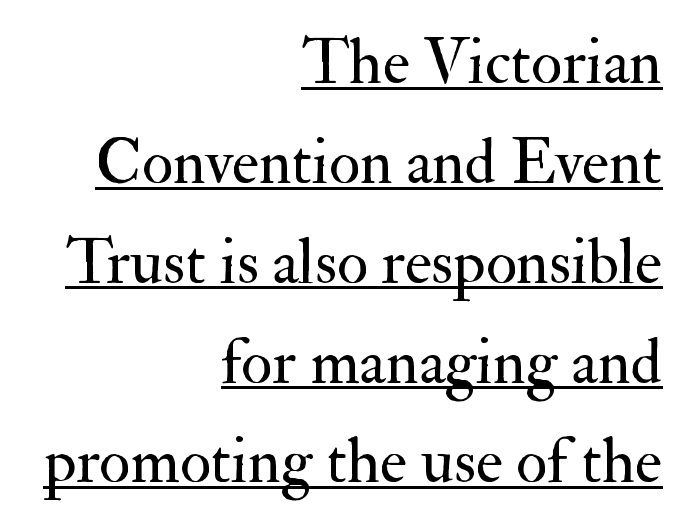
The image shows 64 px regular-weight serif type, upright; set right-aligned, normal line spacing (1.56x), normal letter spacing, underlined; medium stroke contrast and a small x-height.
